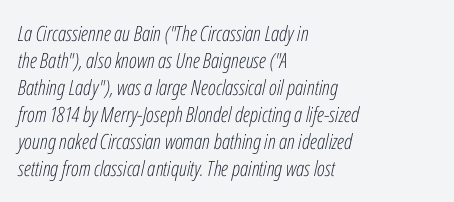
The image shows 21 px text type, italic (leaning right); set left-aligned, normal line spacing (1.29x), normal letter spacing, not underlined.
